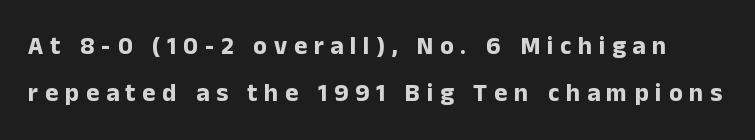
{"italic": "no", "bold": "yes", "underline": "no", "line_spacing_ratio": 1.88, "letter_spacing": "wide", "letter_spacing_em": 0.27, "glyph_px": 25}
